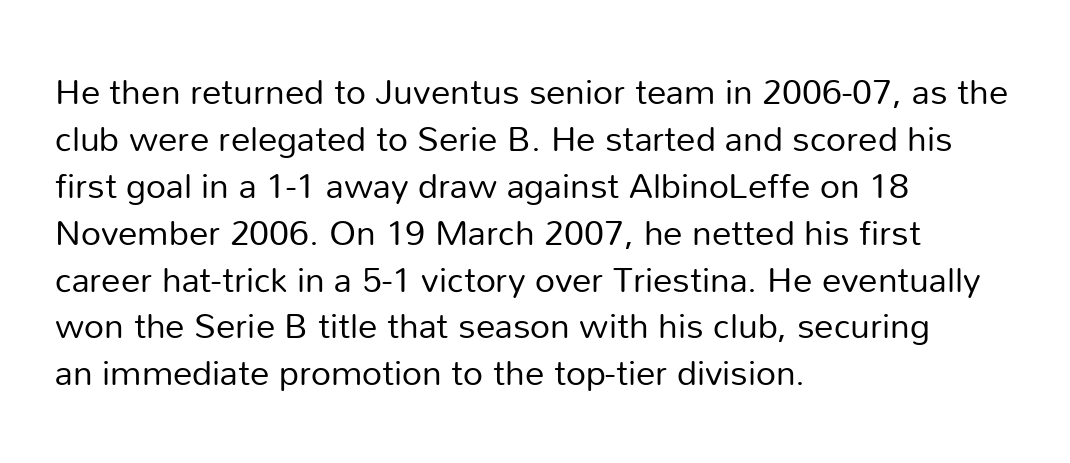
{"serif": "no", "italic": "no", "bold": "no", "weight": "regular", "width": "normal", "stroke_contrast": "low", "x_height": "medium", "monospaced": "no", "underline": "no", "align": "left", "line_spacing": "normal", "line_spacing_ratio": 1.34, "letter_spacing": "normal", "letter_spacing_em": 0.0, "glyph_px": 35}
